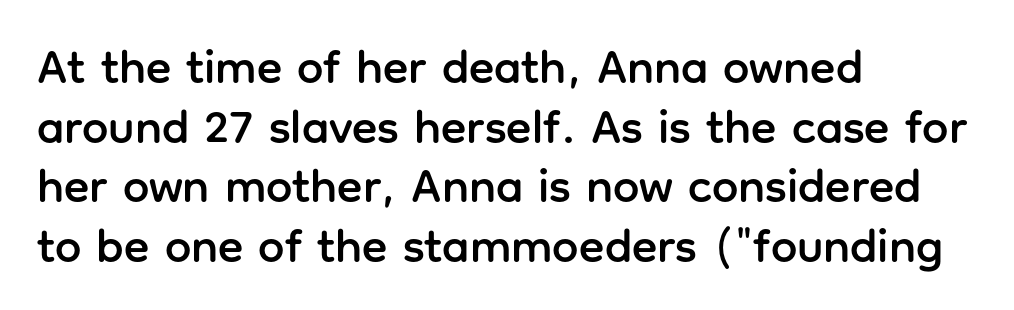
Nope, no serifs anywhere on these letters. If you measured baseline to baseline, you'd find a middling distance. Caption: multi-line text, flush left, ragged right. No italicization has been applied; the sample stays upright. The space directly below the letters is spotless.
